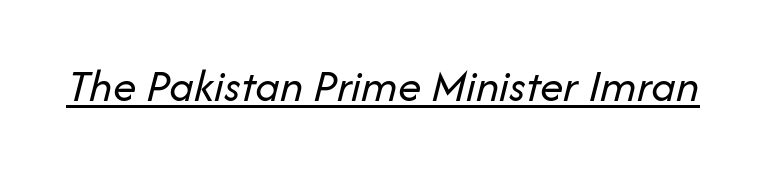
Q: Is the text bold? A: No.
Q: Is the text italic (slanted)? A: Yes, it leans right by about 14 degrees.
Q: Is the text underlined? A: Yes.
Q: Is the spacing between letters normal or unusually wide? A: Normal.
Q: Width (condensed, normal, or wide)? A: Normal.
Q: Stroke contrast? A: Low.
Q: x-height? A: Medium.
Q: Monospaced? A: No.
